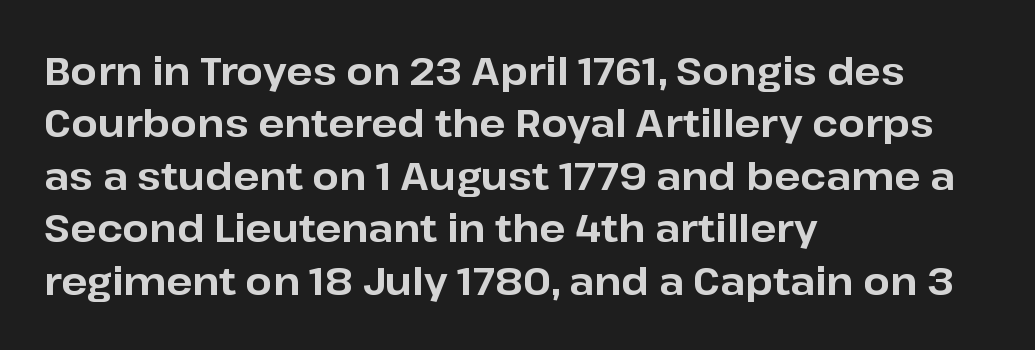
The image shows 38 px bold sans-serif type, upright; set left-aligned, normal line spacing (1.38x), normal letter spacing, not underlined; low stroke contrast and a medium x-height.
